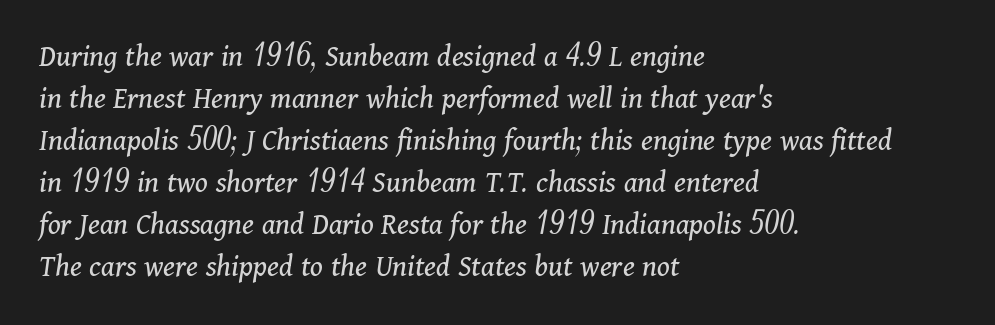
The face used here has a pronounced slope to its letters. Unlike a clean sans, this face finishes its strokes with serifs. Alignment: flush left. Stems and bowls with no extra thickness — not bold. Plain, unruled lines of type. Whoever set this chose a conventional vertical rhythm.
